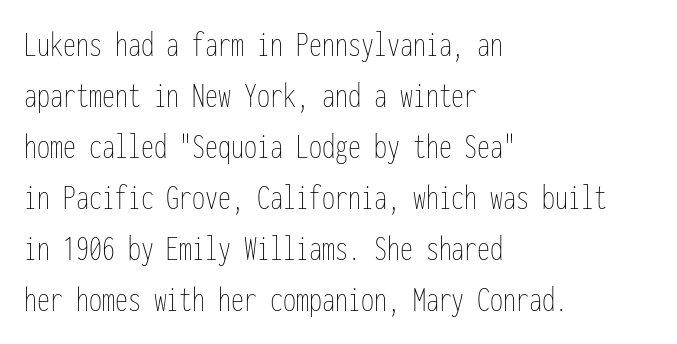
{"italic": "no", "bold": "no", "weight": "thin", "width": "condensed", "stroke_contrast": "low", "x_height": "medium", "monospaced": "yes", "underline": "no", "align": "left", "line_spacing": "normal", "line_spacing_ratio": 1.38, "letter_spacing": "normal", "letter_spacing_em": 0.0, "glyph_px": 37}
